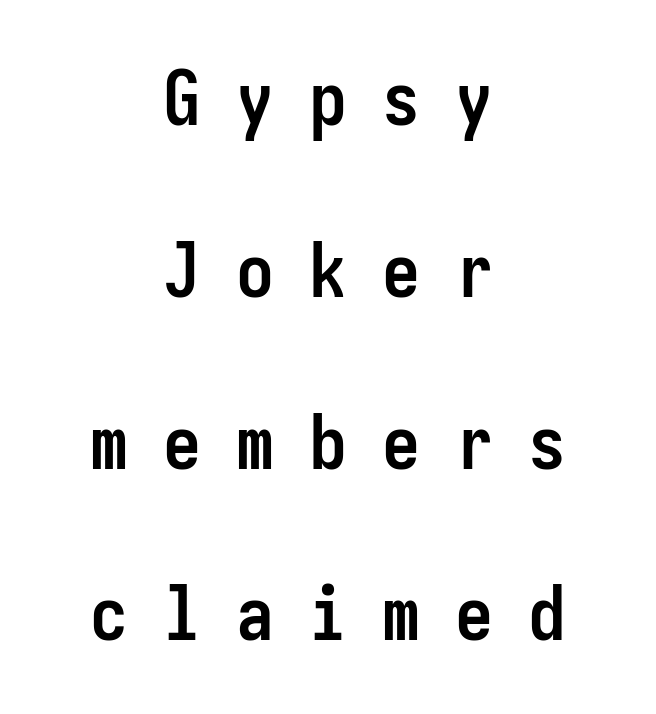
The image shows 76 px semibold, condensed sans-serif type, upright, monospaced; set centered, loose line spacing (2.26x), unusually wide letter spacing (+0.46 em), not underlined; low stroke contrast and a medium x-height.
